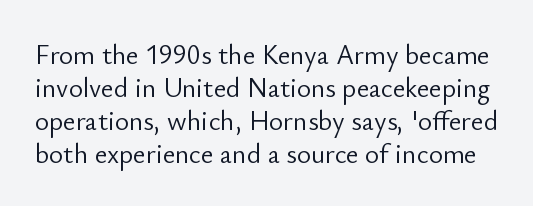
Q: Is the text bold? A: No.
Q: Is the text italic (slanted)? A: No, it is upright.
Q: Is the text underlined? A: No.
Q: Is the spacing between letters normal or unusually wide? A: Normal.
